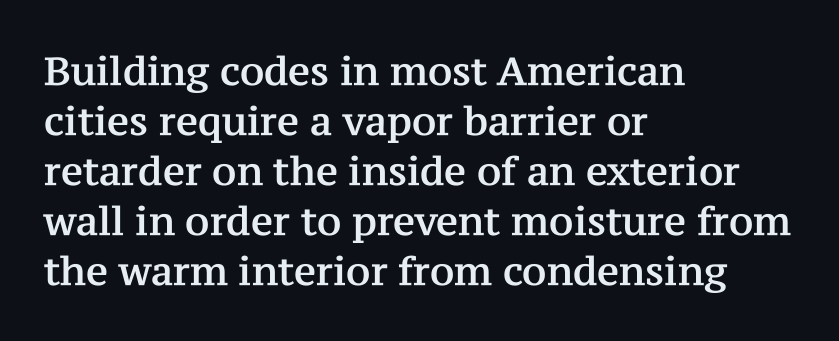
Q: Is the text italic (slanted)? A: No, it is upright.
Q: Is the typeface a serif or a sans-serif typeface? A: Serif.
Q: Is the text underlined? A: No.
Q: How is the paragraph aligned? A: Left-aligned.
Q: Is the spacing between letters normal or unusually wide? A: Normal.
Q: Is the spacing between lines tight, normal or loose? A: Normal.
Q: Width (condensed, normal, or wide)? A: Normal.
Q: Stroke contrast? A: Medium.
Q: x-height? A: Medium.
Q: Monospaced? A: No.
